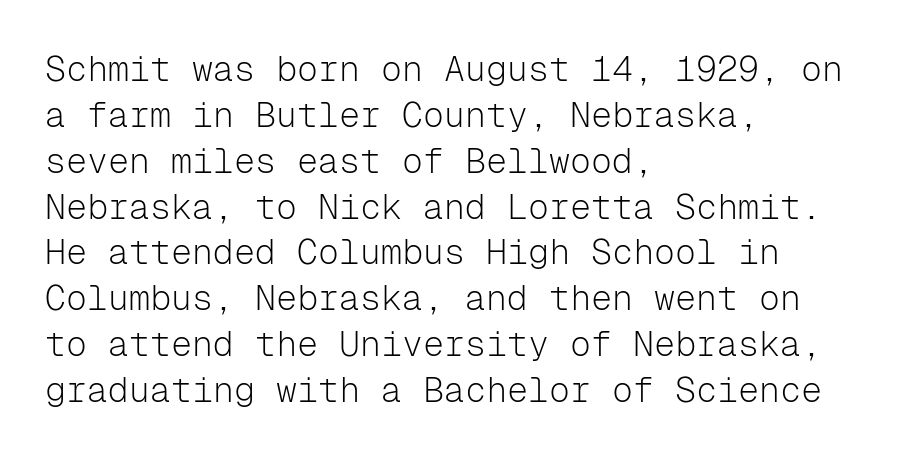
Q: Is the text bold? A: No.
Q: Is the text italic (slanted)? A: No, it is upright.
Q: Is the typeface a serif or a sans-serif typeface? A: Sans-serif.
Q: Is the text underlined? A: No.
Q: How is the paragraph aligned? A: Left-aligned.
Q: Is the spacing between letters normal or unusually wide? A: Normal.
Q: Is the spacing between lines tight, normal or loose? A: Normal.
Q: Width (condensed, normal, or wide)? A: Normal.
Q: Stroke contrast? A: Low.
Q: x-height? A: Medium.
Q: Monospaced? A: Yes.
